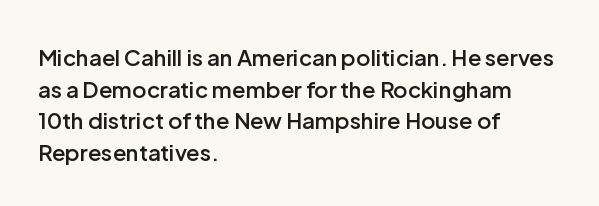
{"italic": "no", "bold": "semi", "underline": "no", "align": "left", "line_spacing": "normal", "line_spacing_ratio": 1.44, "letter_spacing": "normal", "letter_spacing_em": 0.0, "glyph_px": 22}
